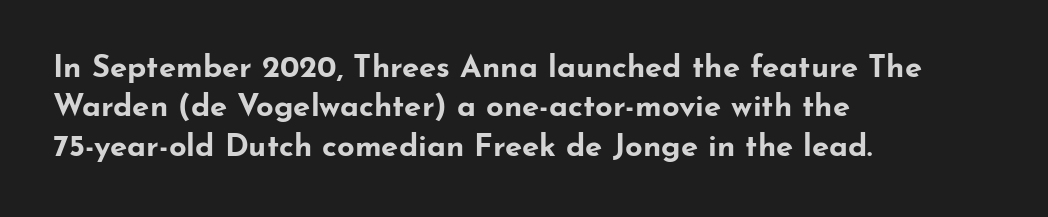
Q: Is the text bold? A: Yes.
Q: Is the text italic (slanted)? A: No, it is upright.
Q: Is the typeface a serif or a sans-serif typeface? A: Sans-serif.
Q: Is the text underlined? A: No.
Q: How is the paragraph aligned? A: Left-aligned.
Q: Is the spacing between letters normal or unusually wide? A: Normal.
Q: Is the spacing between lines tight, normal or loose? A: Normal.
Q: Width (condensed, normal, or wide)? A: Wide.
Q: Stroke contrast? A: Low.
Q: x-height? A: Small.
Q: Monospaced? A: No.
